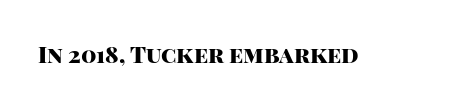
{"italic": "no", "bold": "yes", "underline": "no", "letter_spacing": "normal", "letter_spacing_em": 0.0, "glyph_px": 23}
